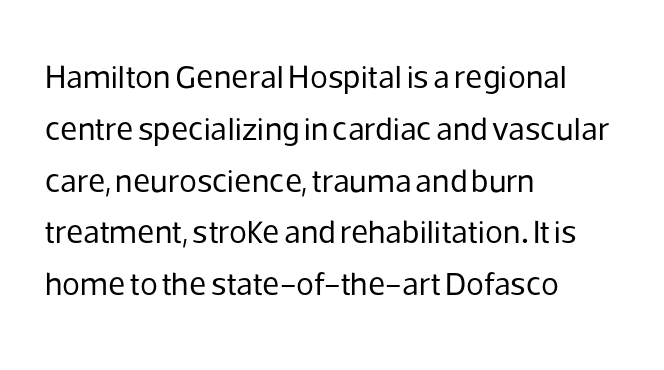
{"serif": "no", "italic": "no", "bold": "no", "weight": "regular", "width": "normal", "stroke_contrast": "low", "x_height": "medium", "monospaced": "no", "underline": "no", "align": "left", "line_spacing": "normal", "line_spacing_ratio": 1.57, "letter_spacing": "normal", "letter_spacing_em": 0.0, "glyph_px": 33}
